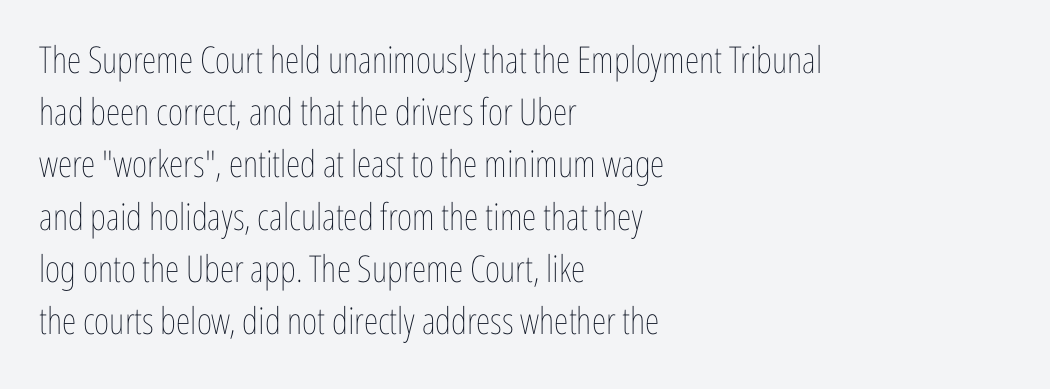
The image shows 37 px thin, condensed type, upright; set left-aligned, normal line spacing (1.41x), normal letter spacing, not underlined; low stroke contrast and a medium x-height.
